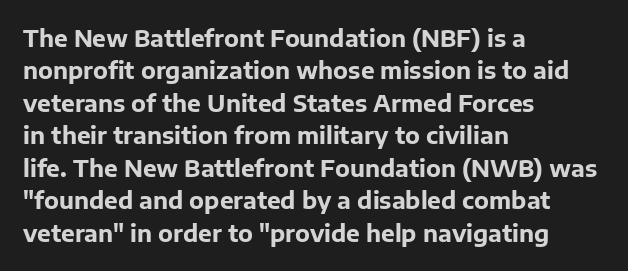
{"italic": "no", "bold": "yes", "underline": "no", "align": "left", "line_spacing": "normal", "line_spacing_ratio": 1.41, "letter_spacing": "normal", "letter_spacing_em": 0.0, "glyph_px": 23}
